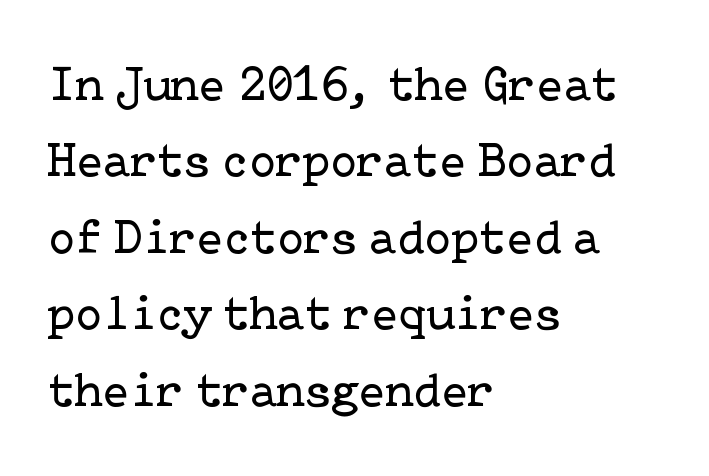
{"serif": "yes", "italic": "no", "bold": "no", "weight": "regular", "width": "normal", "stroke_contrast": "low", "x_height": "medium", "underline": "no", "align": "left", "line_spacing": "normal", "line_spacing_ratio": 1.56, "letter_spacing": "normal", "letter_spacing_em": 0.0, "glyph_px": 49}
